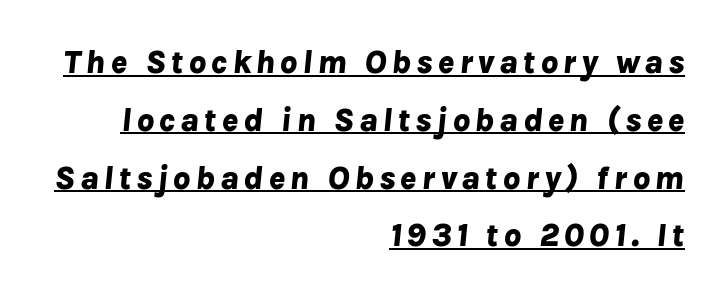
The image shows 34 px bold type, italic (leaning right); set right-aligned, normal line spacing (1.7x), underlined; low stroke contrast and a medium x-height.
